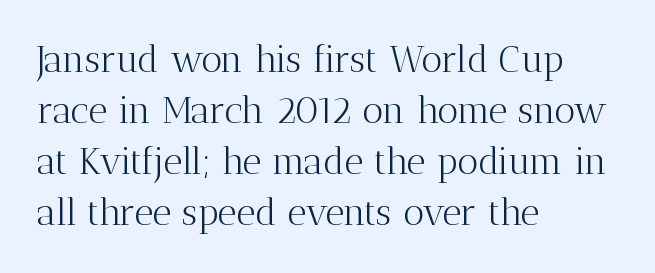
Stroke terminals: seriffed. The string is rendered with underlining switched off. A typesetter would call this zero additional tracking. Counters stay open thanks to moderate or lighter strokes. This block has exactly the height ordinary leading produces. The lettering stays uniformly vertical, giving the passage a roman look.
